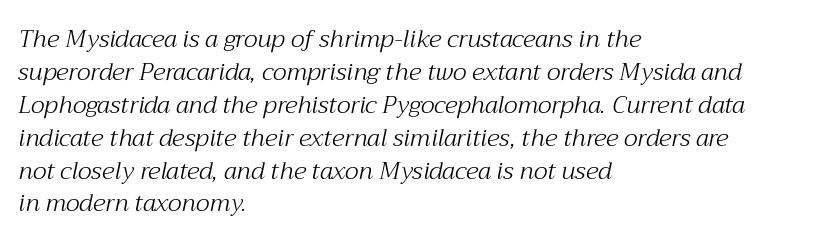
Q: Is the text bold? A: No.
Q: Is the text italic (slanted)? A: Yes, it leans right by about 12 degrees.
Q: Is the text underlined? A: No.
Q: How is the paragraph aligned? A: Left-aligned.
Q: Is the spacing between letters normal or unusually wide? A: Normal.
Q: Is the spacing between lines tight, normal or loose? A: Normal.
